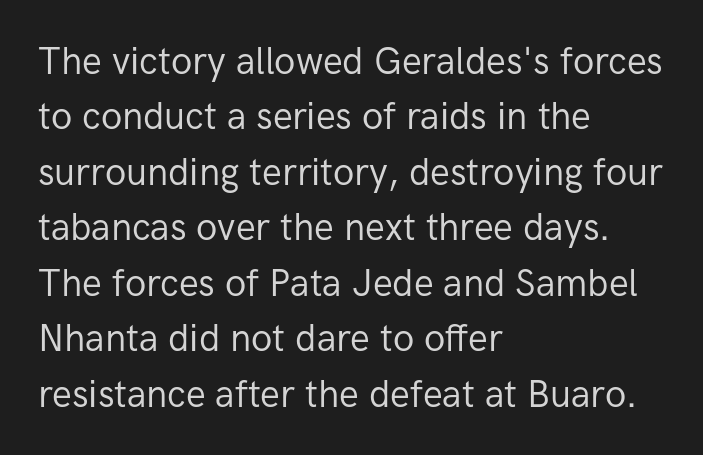
The image shows 37 px regular-weight sans-serif type, upright; set left-aligned, normal line spacing (1.5x), normal letter spacing, not underlined; low stroke contrast and a medium x-height.
